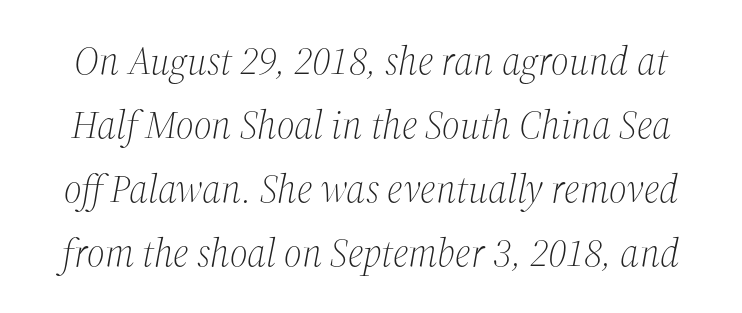
Honestly, the letter spacing is just normal — you wouldn't notice it. Stems and bowls with no extra thickness — not bold. Normally led — the rows are evenly, conventionally spaced. The string is rendered with underlining switched off. In terms of posture, this sample is oblique.
